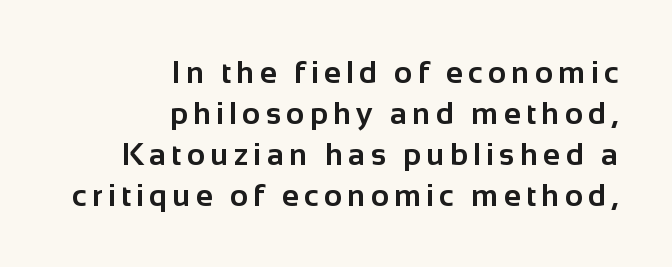
The image shows 31 px bold sans-serif type, upright; set right-aligned, normal line spacing (1.32x), not underlined; low stroke contrast and a medium x-height.
